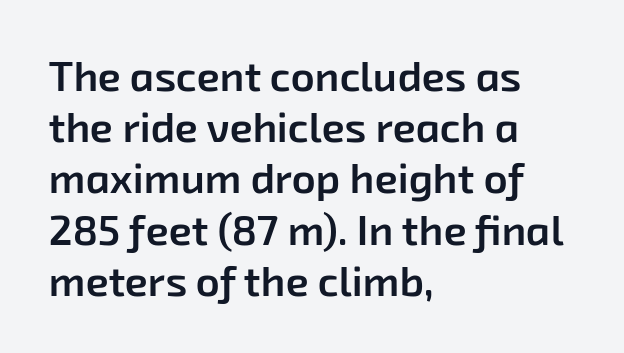
Q: Is the text bold? A: Semi-bold.
Q: Is the typeface a serif or a sans-serif typeface? A: Sans-serif.
Q: Is the text underlined? A: No.
Q: How is the paragraph aligned? A: Left-aligned.
Q: Is the spacing between letters normal or unusually wide? A: Normal.
Q: Width (condensed, normal, or wide)? A: Normal.
Q: Stroke contrast? A: Low.
Q: x-height? A: Medium.
Q: Monospaced? A: No.
